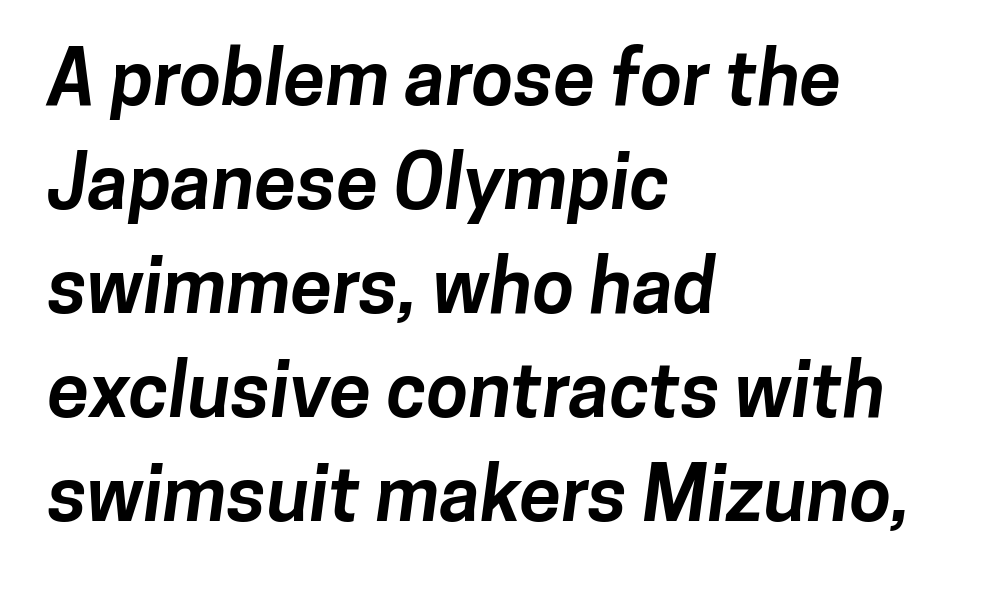
Letters rest on an invisible, unmarked baseline. These lines are rendered in a variable-pitch font. Caption: bold face, heavy strokes. A sans-serif font was chosen for this passage.
